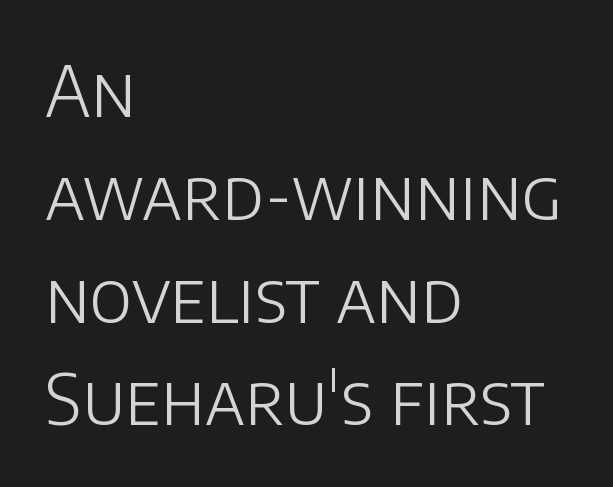
{"serif": "no", "italic": "no", "bold": "no", "weight": "light", "width": "normal", "stroke_contrast": "low", "x_height": "large", "monospaced": "no", "underline": "no", "align": "left", "line_spacing": "normal", "line_spacing_ratio": 1.49, "letter_spacing": "normal", "letter_spacing_em": 0.0, "glyph_px": 69}
